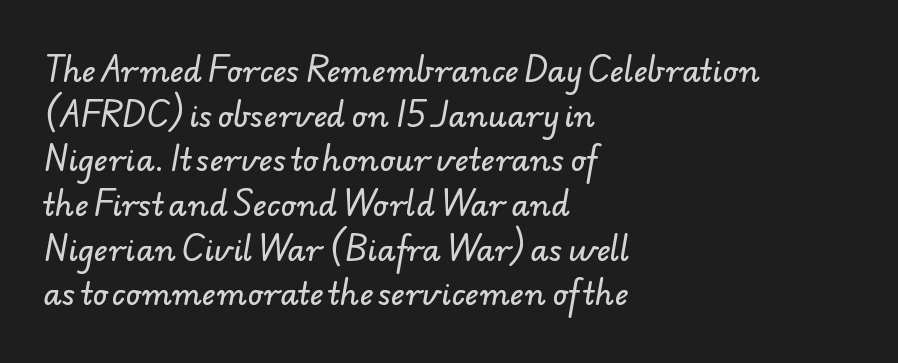
Q: Is the typeface a serif or a sans-serif typeface? A: Sans-serif.
Q: Is the text underlined? A: No.
Q: How is the paragraph aligned? A: Left-aligned.
Q: Is the spacing between letters normal or unusually wide? A: Normal.
Q: Is the spacing between lines tight, normal or loose? A: Normal.
Q: Width (condensed, normal, or wide)? A: Normal.
Q: Stroke contrast? A: Low.
Q: x-height? A: Small.
Q: Monospaced? A: No.
